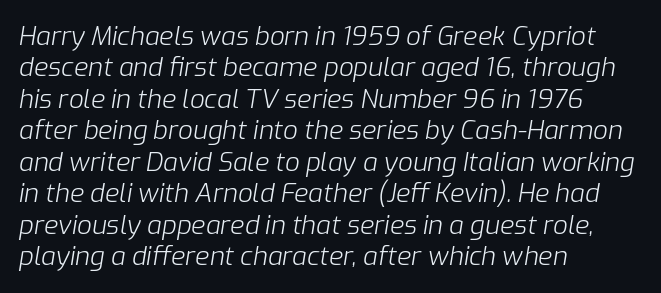
In terms of letterspacing, this is plain default setting. The letterforms sit at book weight or below. Slant detected: the letters are inclined. Where is the straight margin? On the left.
